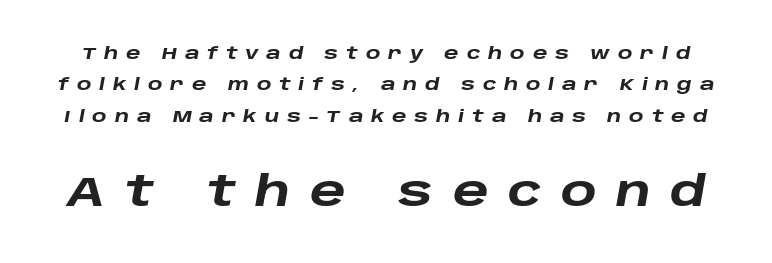
{"italic": "yes", "lean": "right", "slant_degrees": 10, "bold": "yes", "weight": "heavy", "width": "wide", "stroke_contrast": "low", "x_height": "large", "monospaced": "no", "underline": "no", "line_spacing_ratio": 1.84, "letter_spacing": "wide", "letter_spacing_em": 0.46, "larger_block": "second", "size_ratio": 2.47, "glyph_px": 42}
